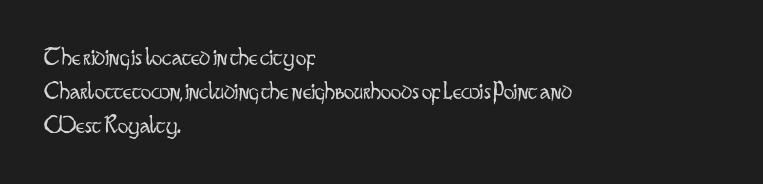
{"italic": "no", "bold": "no", "underline": "no", "align": "left", "line_spacing": "normal", "line_spacing_ratio": 1.31, "letter_spacing": "normal", "letter_spacing_em": 0.0, "glyph_px": 26}
